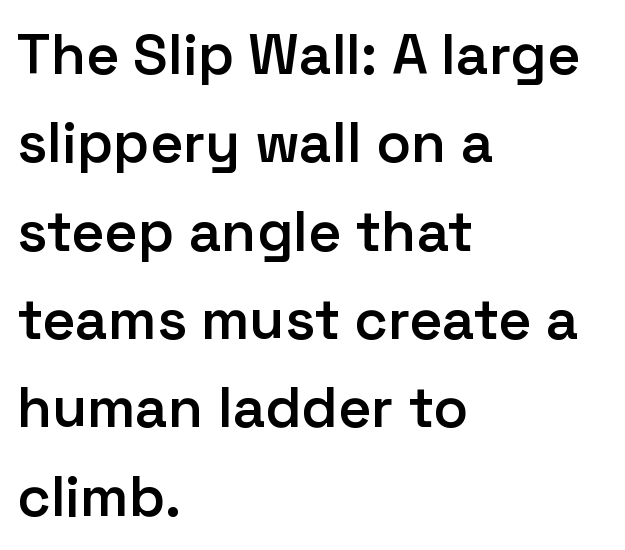
Here the designer chose a conventional face with non-uniform glyph widths. Descenders are the only things crossing below the line. A student would call this left alignment; a typographer would say flush left, rag right. Between one letter and the next there's only the usual sliver of space.
